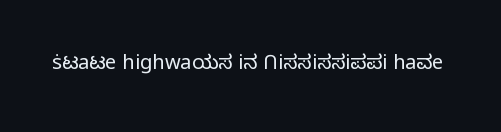
Posture: upright roman. Short note: letters normally spaced. The weight would be labelled regular, book, light, or lighter still. Lines of text with bare space underneath.
